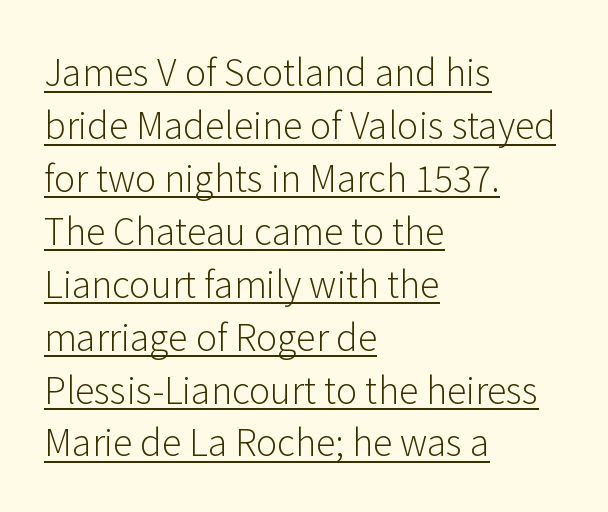
The image shows 36 px light sans-serif type, upright; set left-aligned, normal line spacing (1.47x), normal letter spacing, underlined; low stroke contrast and a medium x-height.
